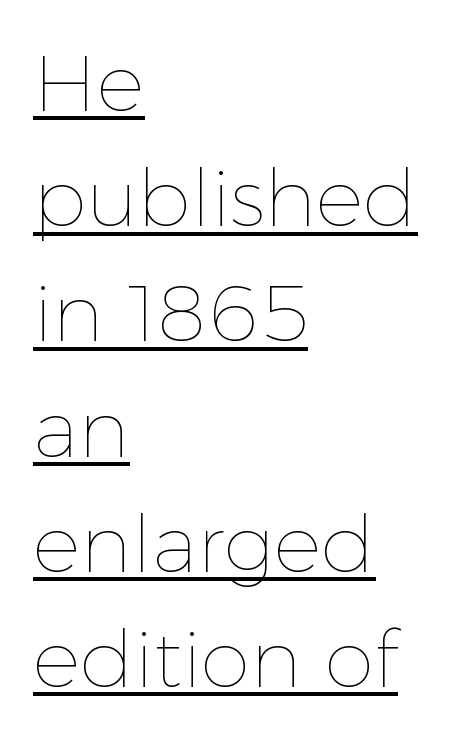
The rendering anchors every line to the left-hand side. The specimen includes a rule beneath the text block's lines. In terms of letterspacing, this is plain default setting. Character widths vary here, with narrow letters taking less room than wide ones. Nothing heavy about these letters — not bold at all. Style check: upright.
